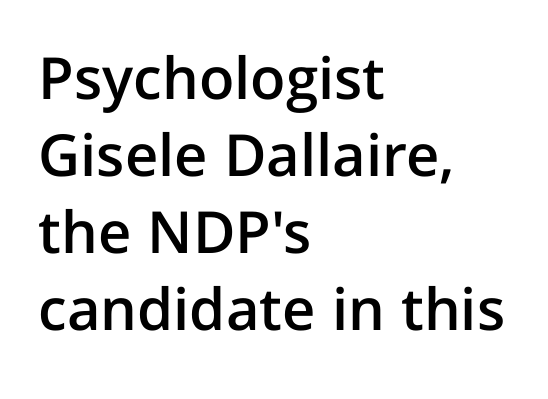
{"serif": "no", "italic": "no", "bold": "semi", "weight": "semibold", "width": "normal", "stroke_contrast": "low", "x_height": "medium", "monospaced": "no", "underline": "no", "align": "left", "line_spacing": "normal", "line_spacing_ratio": 1.33, "letter_spacing": "normal", "letter_spacing_em": 0.0, "glyph_px": 58}
